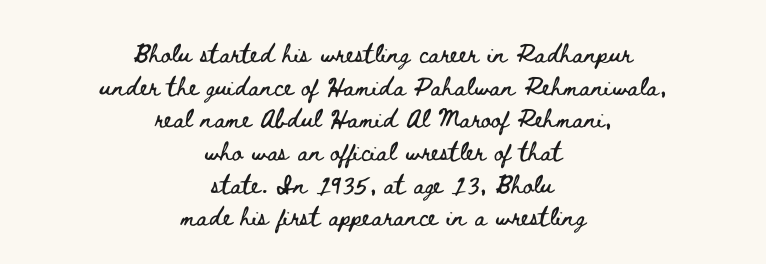
{"underline": "no", "align": "center", "line_spacing": "normal", "line_spacing_ratio": 1.36, "letter_spacing": "normal", "letter_spacing_em": 0.0, "glyph_px": 24}
